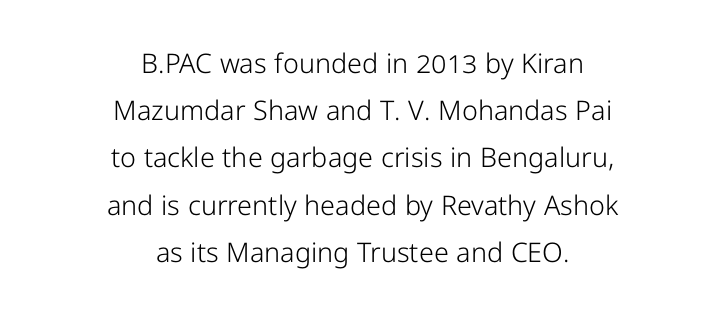
If you folded the block vertically in half, each line would mirror itself in length. The type is set solid horizontally, with unmodified tracking. The letters look calm and open, with moderate or lighter stems. Descenders are the only things crossing below the line.
